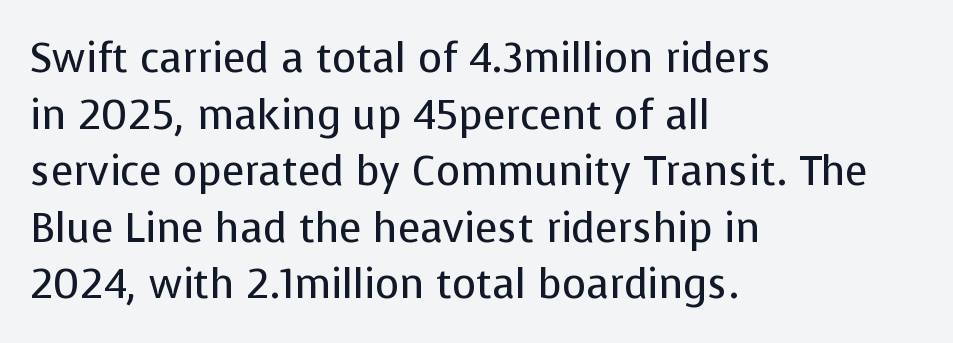
{"serif": "no", "italic": "no", "bold": "no", "weight": "regular", "width": "normal", "stroke_contrast": "low", "x_height": "medium", "monospaced": "no", "underline": "no", "align": "left", "line_spacing": "normal", "line_spacing_ratio": 1.38, "letter_spacing": "normal", "letter_spacing_em": 0.0, "glyph_px": 41}
